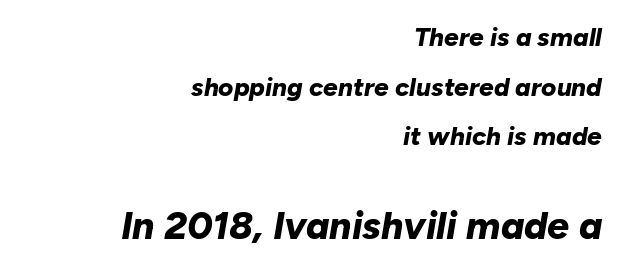
Characters follow at the spacing the type designer built in. Think of a printed novel: that variable character pitch is what you see here. The lower block of text is set noticeably larger than the block above it. Check the space under the baseline: it is left empty.
